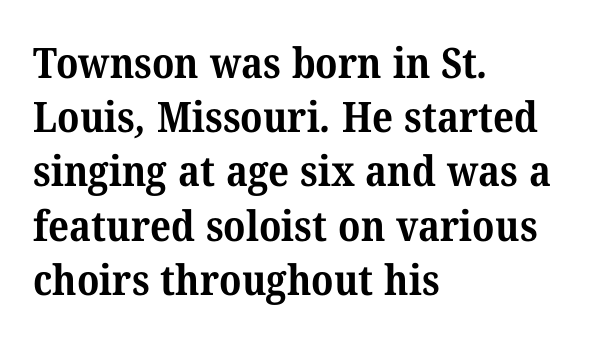
The image shows 42 px bold serif type; set left-aligned, normal line spacing (1.29x), normal letter spacing, not underlined; medium stroke contrast and a medium x-height.
